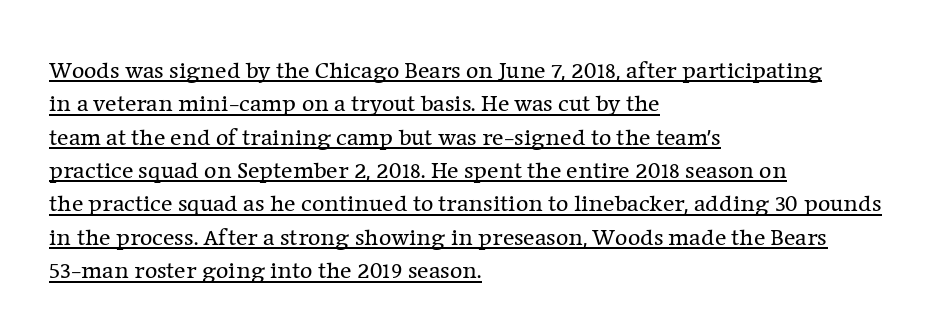
{"italic": "no", "bold": "no", "underline": "yes", "align": "left", "line_spacing": "normal", "line_spacing_ratio": 1.39, "letter_spacing": "normal", "letter_spacing_em": 0.0, "glyph_px": 24}
